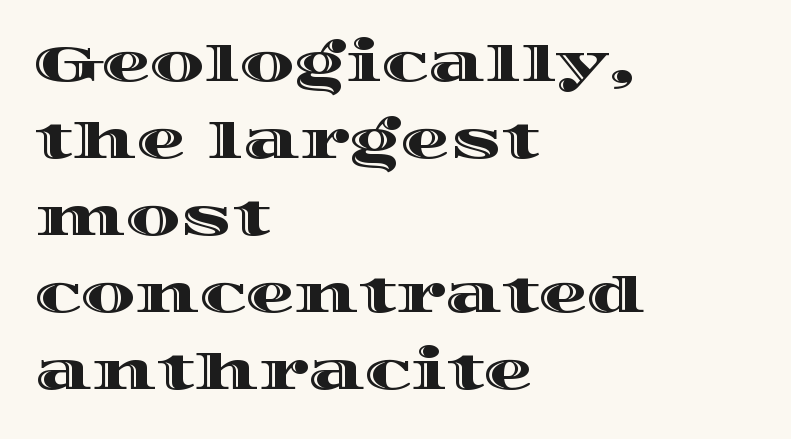
{"italic": "no", "width": "wide", "x_height": "large", "monospaced": "no", "underline": "no", "align": "left", "line_spacing": "normal", "line_spacing_ratio": 1.57, "letter_spacing": "normal", "letter_spacing_em": 0.0, "glyph_px": 49}
